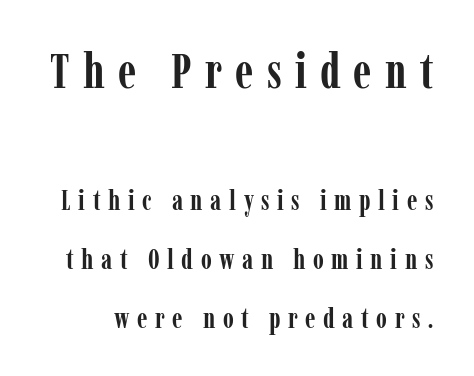
The image shows 49 px semibold, condensed serif type, upright; set loose line spacing (2.1x), unusually wide letter spacing (+0.27 em), not underlined; the first (top) block is 1.75x larger; low stroke contrast and a medium x-height.
